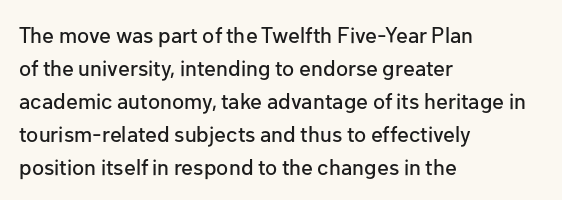
Q: Is the text italic (slanted)? A: No, it is upright.
Q: Is the text underlined? A: No.
Q: How is the paragraph aligned? A: Left-aligned.
Q: Is the spacing between letters normal or unusually wide? A: Normal.
Q: Is the spacing between lines tight, normal or loose? A: Normal.
